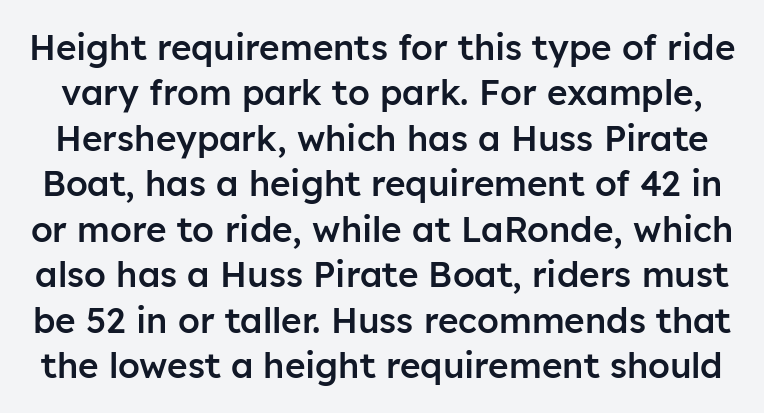
Vertical strokes here are truly vertical. Underline: absent. You can tell from the bare stems that sans-serif type was used. Firm but not heavy-handed strokes: this text is semibold.
